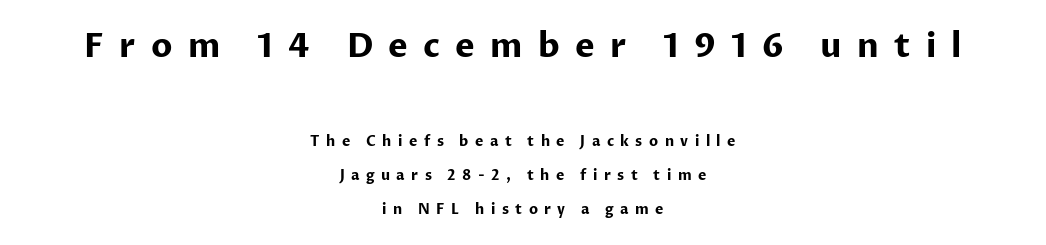
The image shows 33 px bold sans-serif type, upright; set centered, loose line spacing (2.46x), unusually wide letter spacing (+0.46 em), not underlined; the first (top) block is 2.36x larger; low stroke contrast and a medium x-height.
